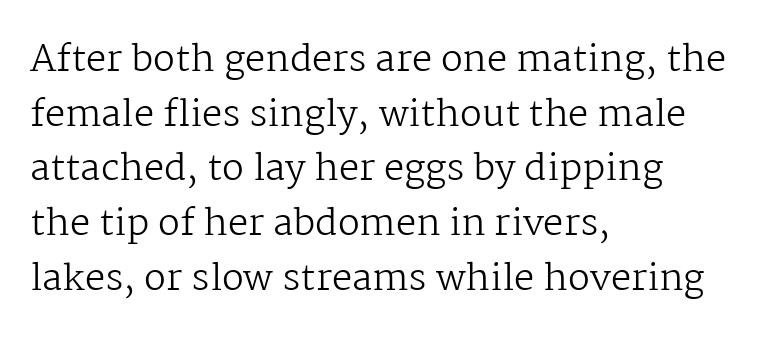
{"serif": "yes", "italic": "no", "bold": "no", "weight": "regular", "width": "normal", "stroke_contrast": "medium", "x_height": "medium", "monospaced": "no", "underline": "no", "align": "left", "line_spacing": "normal", "line_spacing_ratio": 1.52, "letter_spacing": "normal", "letter_spacing_em": 0.0, "glyph_px": 36}
